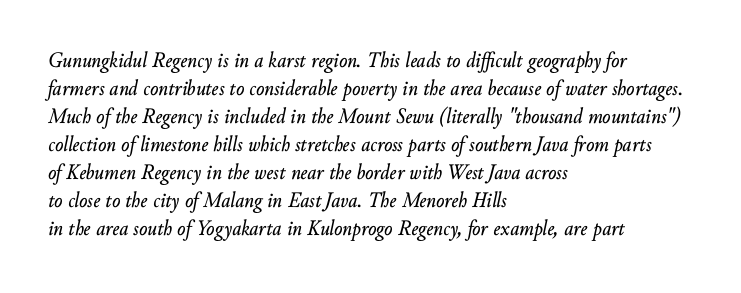
Standard letterfit; no display-style spreading of the glyphs. Is the block centered? No — it sits flush against the left margin. Characters are canted at an angle relative to the baseline's perpendicular. Words float on clear page, feet unadorned. This block has exactly the height ordinary leading produces.
